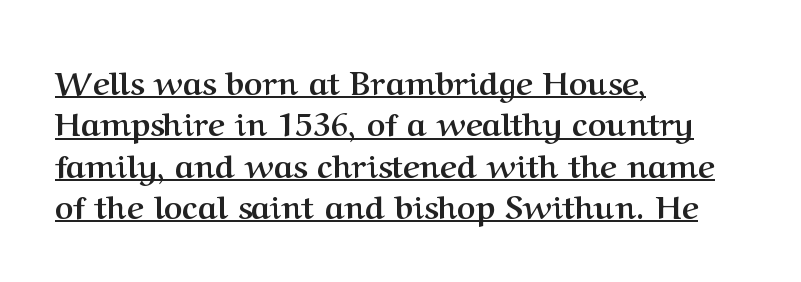
The image shows 32 px semibold serif type, upright; set left-aligned, normal line spacing (1.29x), normal letter spacing, underlined; medium stroke contrast and a medium x-height.
